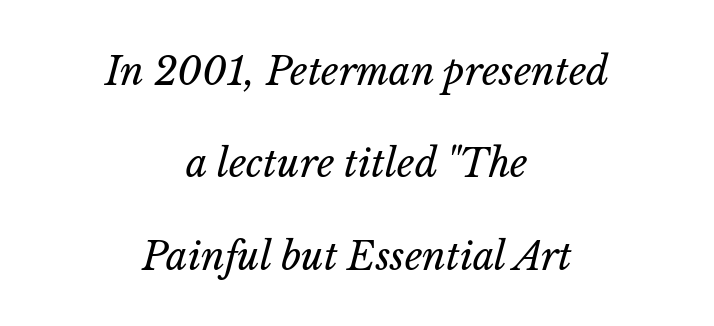
The lines are quadded center. Do the characters align in a grid? No, the font is proportional. The passage shown leans; its letterforms are oblique. Descenders are the only things crossing below the line. The font is comparable to plain body text, perhaps lighter. Is the letter spacing exaggerated? No — it looks like the ordinary default.
